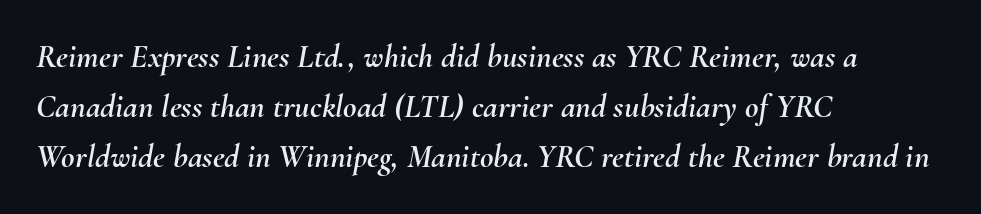
The image shows 33 px text type, italic (leaning right); set left-aligned, normal line spacing (1.52x), normal letter spacing, not underlined; medium stroke contrast and a small x-height.
